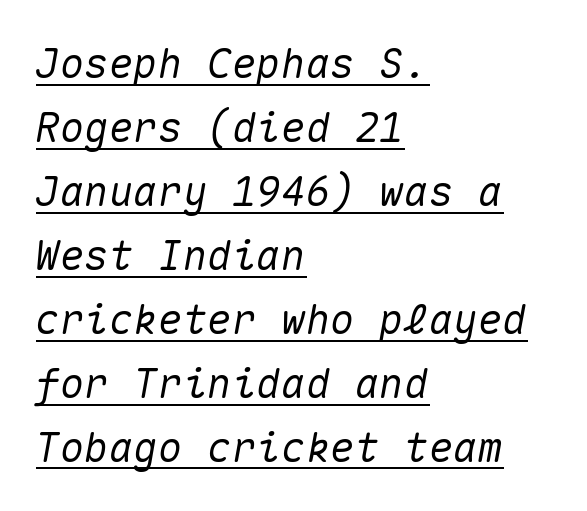
The image shows 41 px text type, italic (leaning right), monospaced; set left-aligned, normal line spacing (1.56x), normal letter spacing, underlined; medium stroke contrast and a medium x-height.
